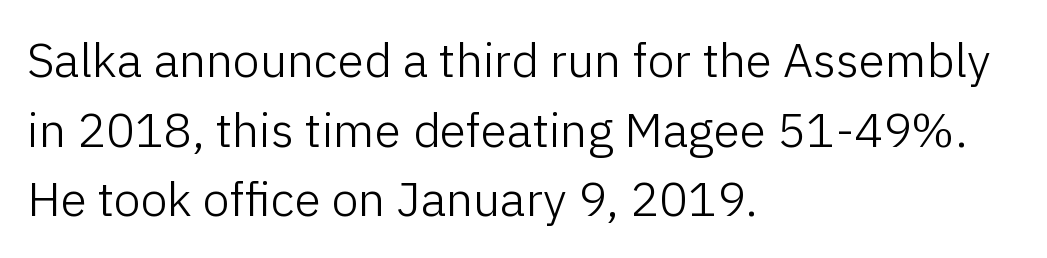
Honestly, there is no underline to notice here at all. Short and long lines alike share a common starting point at left. This sample uses an upright cut, with every glyph sitting square on the baseline. Students, note that the glyphs here touch the page at normal intervals.
